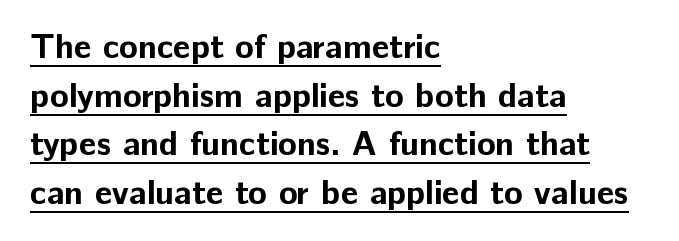
Q: Is the text bold? A: Yes.
Q: Is the text italic (slanted)? A: No, it is upright.
Q: Is the typeface a serif or a sans-serif typeface? A: Sans-serif.
Q: Is the text underlined? A: Yes.
Q: How is the paragraph aligned? A: Left-aligned.
Q: Is the spacing between letters normal or unusually wide? A: Normal.
Q: Is the spacing between lines tight, normal or loose? A: Normal.
Q: Width (condensed, normal, or wide)? A: Normal.
Q: Stroke contrast? A: Low.
Q: x-height? A: Medium.
Q: Monospaced? A: No.
